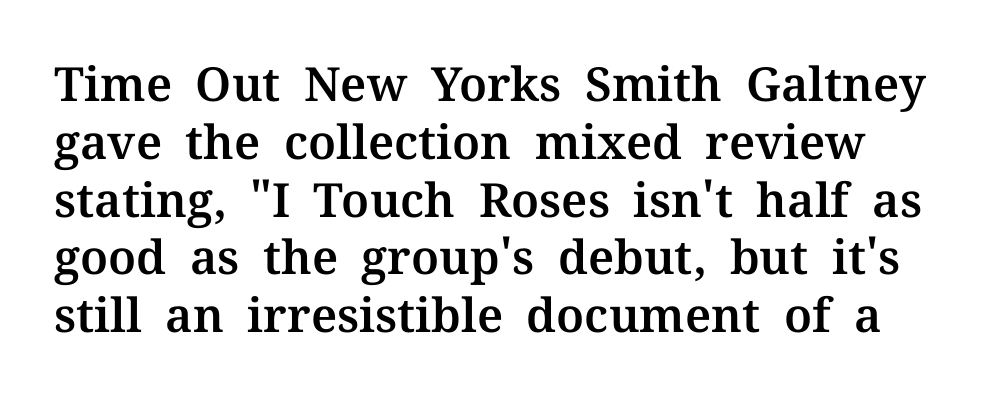
Q: Is the text italic (slanted)? A: No, it is upright.
Q: Is the typeface a serif or a sans-serif typeface? A: Serif.
Q: Is the text underlined? A: No.
Q: Is the spacing between letters normal or unusually wide? A: Normal.
Q: Width (condensed, normal, or wide)? A: Normal.
Q: Stroke contrast? A: Medium.
Q: x-height? A: Medium.
Q: Monospaced? A: No.
